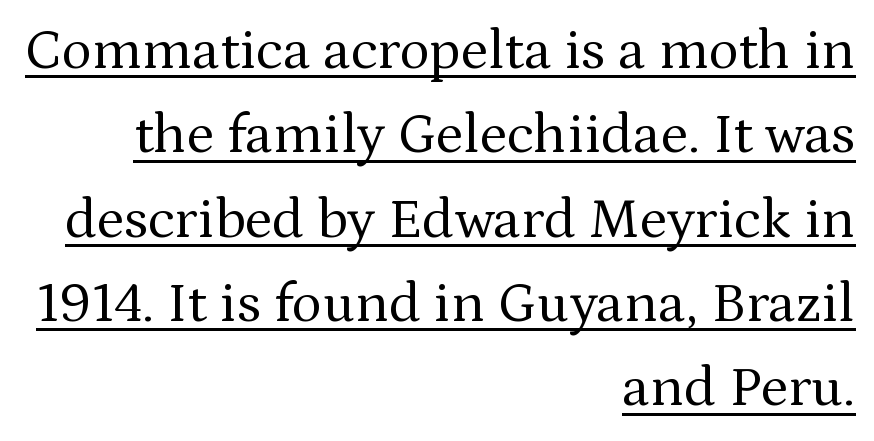
{"serif": "yes", "italic": "no", "bold": "no", "weight": "regular", "width": "normal", "stroke_contrast": "medium", "x_height": "medium", "monospaced": "no", "underline": "yes", "align": "right", "line_spacing": "normal", "line_spacing_ratio": 1.48, "letter_spacing": "normal", "letter_spacing_em": 0.0, "glyph_px": 57}
